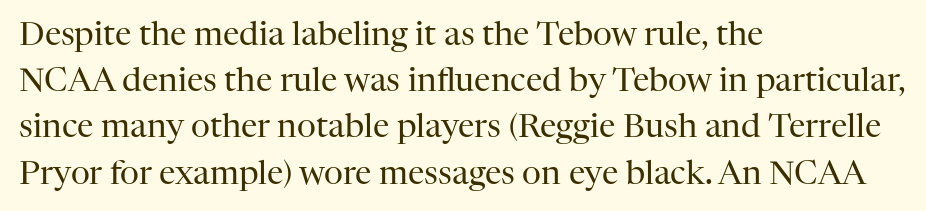
Q: Is the text bold? A: No.
Q: Is the text italic (slanted)? A: No, it is upright.
Q: Is the typeface a serif or a sans-serif typeface? A: Serif.
Q: Is the text underlined? A: No.
Q: How is the paragraph aligned? A: Left-aligned.
Q: Is the spacing between letters normal or unusually wide? A: Normal.
Q: Is the spacing between lines tight, normal or loose? A: Normal.
Q: Width (condensed, normal, or wide)? A: Normal.
Q: Stroke contrast? A: High.
Q: x-height? A: Medium.
Q: Monospaced? A: No.
